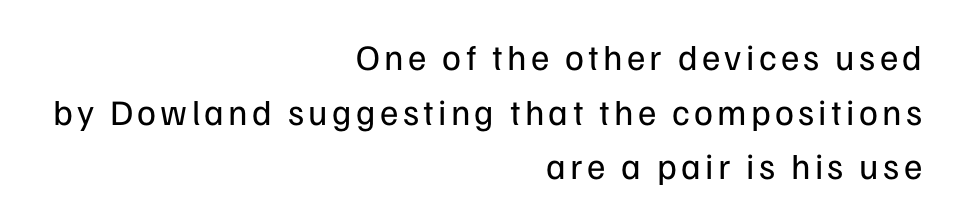
Q: Is the text bold? A: No.
Q: Is the text italic (slanted)? A: No, it is upright.
Q: Is the typeface a serif or a sans-serif typeface? A: Sans-serif.
Q: Is the text underlined? A: No.
Q: How is the paragraph aligned? A: Right-aligned.
Q: Is the spacing between lines tight, normal or loose? A: Normal.
Q: Width (condensed, normal, or wide)? A: Normal.
Q: Stroke contrast? A: Low.
Q: x-height? A: Medium.
Q: Monospaced? A: No.
